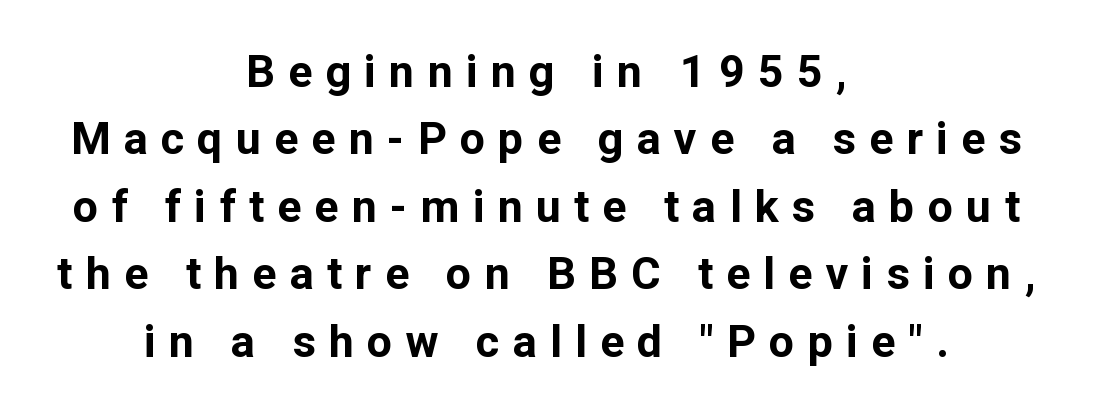
The image shows 45 px bold sans-serif type, upright; set centered, normal line spacing (1.5x), unusually wide letter spacing (+0.29 em), not underlined; low stroke contrast and a medium x-height.
